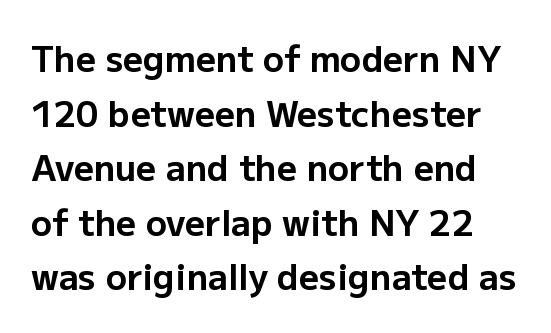
The tracking reads as untouched default to a designer's eye. A typesetter would call this leading conventional body-copy spacing. Nothing sits at the stroke ends, so this counts as sans-serif. Descender tails drop into unmarked territory. Every letter is thick-stroked: bold, no question. Ordinary non-slanted type is in use.
